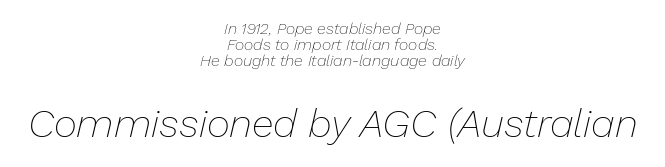
{"italic": "yes", "lean": "right", "slant_degrees": 13, "bold": "no", "weight": "thin", "width": "normal", "stroke_contrast": "low", "x_height": "medium", "monospaced": "no", "underline": "no", "align": "center", "line_spacing": "tight", "line_spacing_ratio": 1.01, "letter_spacing": "normal", "letter_spacing_em": 0.0, "larger_block": "second", "size_ratio": 2.5, "glyph_px": 40}
